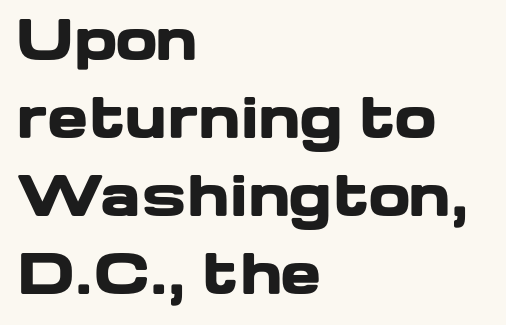
{"serif": "no", "italic": "no", "bold": "yes", "weight": "heavy", "width": "wide", "stroke_contrast": "low", "x_height": "medium", "monospaced": "no", "underline": "no", "align": "left", "line_spacing": "normal", "line_spacing_ratio": 1.42, "letter_spacing": "normal", "letter_spacing_em": 0.0, "glyph_px": 55}
